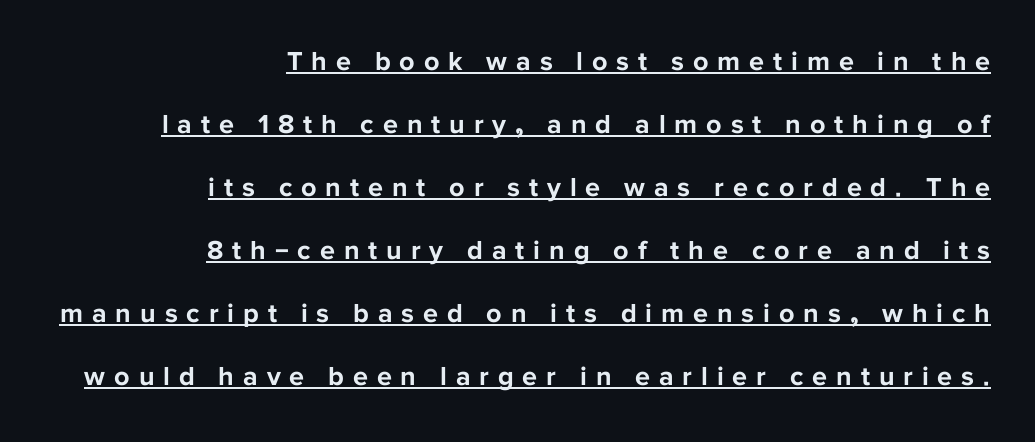
The image shows 27 px bold type, upright; set right-aligned, loose line spacing (2.33x), unusually wide letter spacing (+0.33 em), underlined.
